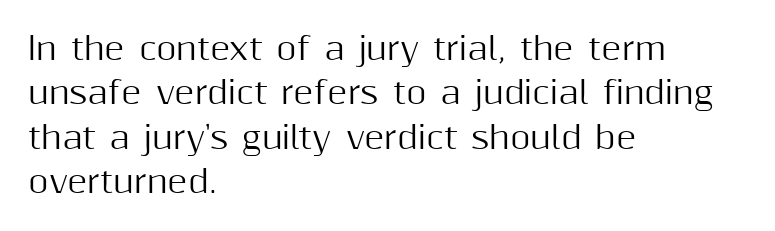
Q: Is the text italic (slanted)? A: No, it is upright.
Q: Is the typeface a serif or a sans-serif typeface? A: Sans-serif.
Q: Is the text underlined? A: No.
Q: How is the paragraph aligned? A: Left-aligned.
Q: Is the spacing between letters normal or unusually wide? A: Normal.
Q: Is the spacing between lines tight, normal or loose? A: Normal.
Q: Width (condensed, normal, or wide)? A: Normal.
Q: Stroke contrast? A: Medium.
Q: x-height? A: Medium.
Q: Monospaced? A: No.
